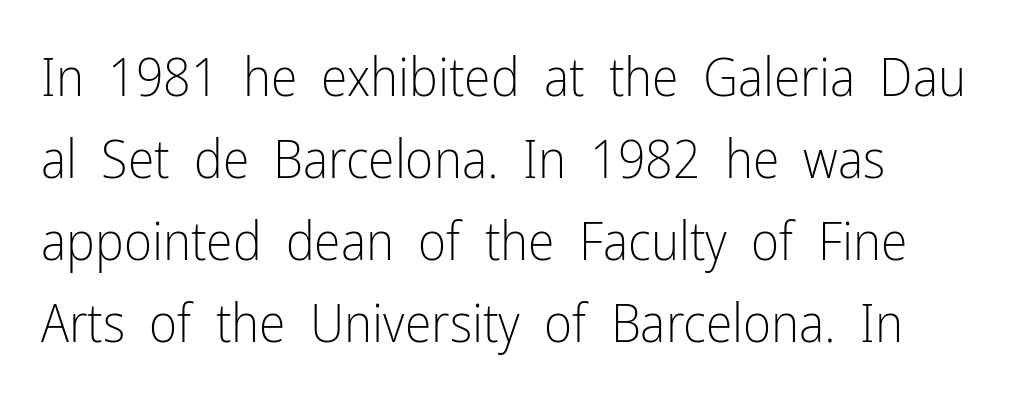
{"serif": "no", "italic": "no", "bold": "no", "weight": "light", "width": "condensed", "stroke_contrast": "low", "x_height": "medium", "monospaced": "no", "underline": "no", "line_spacing": "normal", "line_spacing_ratio": 1.52, "letter_spacing": "normal", "letter_spacing_em": 0.0, "glyph_px": 54}
